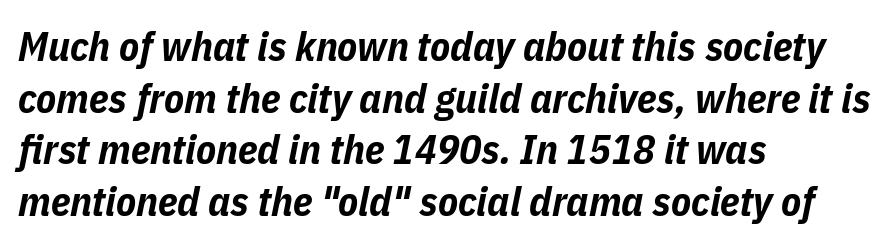
Posture: slanted. Is this a fixed-width face? No — the glyphs have proportional, varying widths. A normal amount of white space separates one row of letters from the next. Standard letterfit; no display-style spreading of the glyphs. How heavy is the stroke? Heavy — this is a bold.
